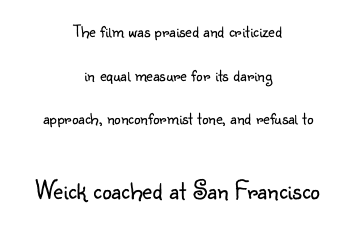
Q: Is the text bold? A: No.
Q: Is the text italic (slanted)? A: No, it is upright.
Q: Is the text underlined? A: No.
Q: How is the paragraph aligned? A: Centered.
Q: Is the spacing between letters normal or unusually wide? A: Normal.
Q: Is the spacing between lines tight, normal or loose? A: Loose.
Q: Which block of text is set in a larger size, the first (top) or the second (bottom)? A: The second (bottom) one.
